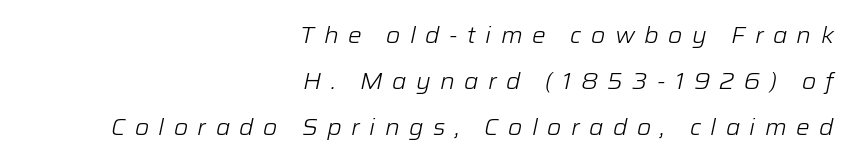
{"italic": "yes", "lean": "right", "slant_degrees": 12, "bold": "no", "underline": "no", "align": "right", "line_spacing": "loose", "line_spacing_ratio": 2.0, "letter_spacing": "wide", "letter_spacing_em": 0.41, "glyph_px": 23}
